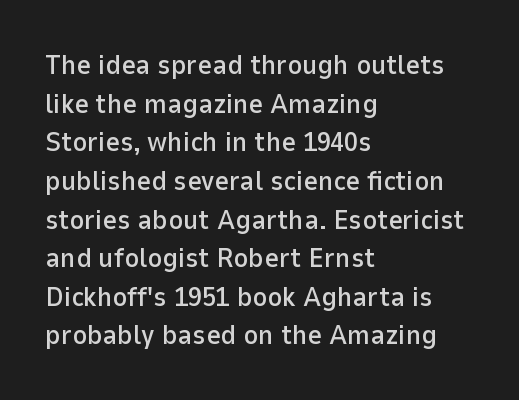
Q: Is the text italic (slanted)? A: No, it is upright.
Q: Is the typeface a serif or a sans-serif typeface? A: Sans-serif.
Q: Is the text underlined? A: No.
Q: How is the paragraph aligned? A: Left-aligned.
Q: Is the spacing between letters normal or unusually wide? A: Normal.
Q: Is the spacing between lines tight, normal or loose? A: Normal.
Q: Width (condensed, normal, or wide)? A: Normal.
Q: Stroke contrast? A: Low.
Q: x-height? A: Medium.
Q: Monospaced? A: No.
